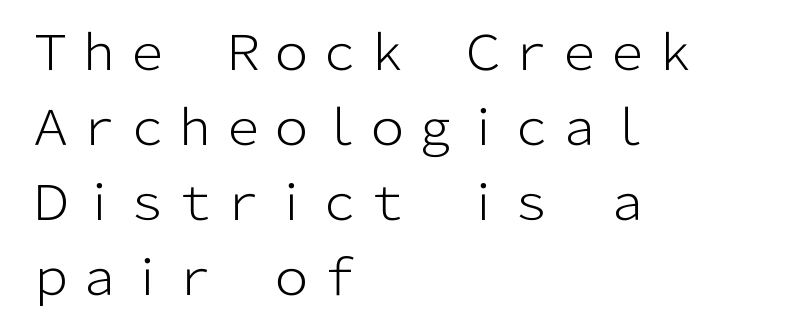
Q: Is the text bold? A: No.
Q: Is the text italic (slanted)? A: No, it is upright.
Q: Is the typeface a serif or a sans-serif typeface? A: Sans-serif.
Q: Is the text underlined? A: No.
Q: How is the paragraph aligned? A: Left-aligned.
Q: Is the spacing between letters normal or unusually wide? A: Normal.
Q: Is the spacing between lines tight, normal or loose? A: Normal.
Q: Width (condensed, normal, or wide)? A: Normal.
Q: Stroke contrast? A: Low.
Q: x-height? A: Medium.
Q: Monospaced? A: No.
